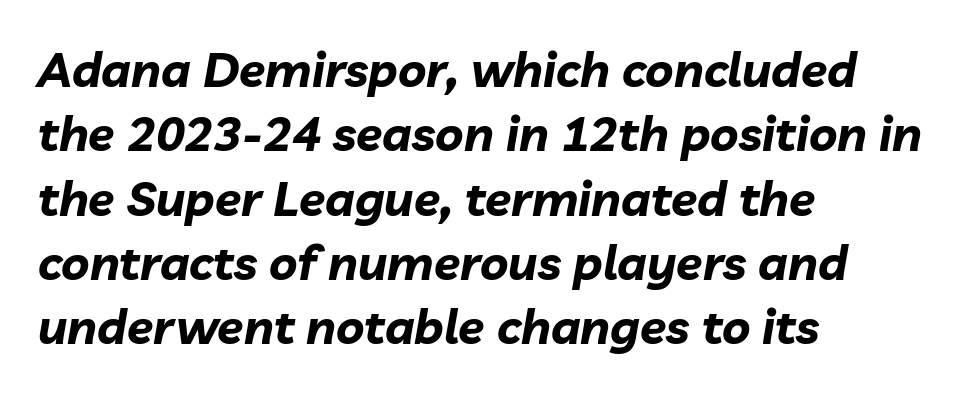
{"italic": "yes", "lean": "right", "slant_degrees": 10, "bold": "yes", "weight": "bold", "width": "normal", "stroke_contrast": "low", "x_height": "medium", "monospaced": "no", "underline": "no", "align": "left", "line_spacing": "normal", "line_spacing_ratio": 1.34, "letter_spacing": "normal", "letter_spacing_em": 0.0, "glyph_px": 48}
